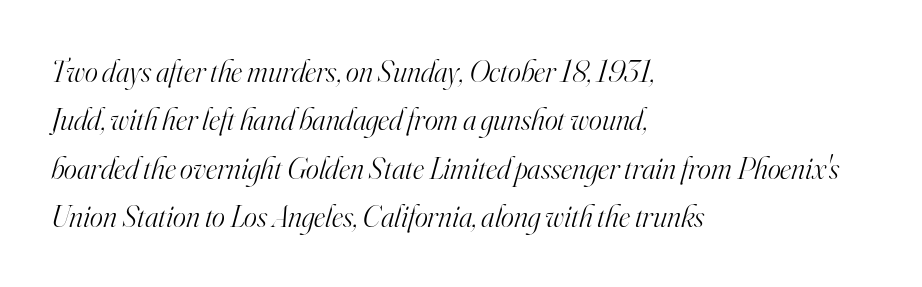
Q: Is the text bold? A: No.
Q: Is the text italic (slanted)? A: Yes, it leans right by about 16 degrees.
Q: Is the typeface a serif or a sans-serif typeface? A: Serif.
Q: Is the text underlined? A: No.
Q: How is the paragraph aligned? A: Left-aligned.
Q: Is the spacing between letters normal or unusually wide? A: Normal.
Q: Is the spacing between lines tight, normal or loose? A: Normal.
Q: Width (condensed, normal, or wide)? A: Normal.
Q: Stroke contrast? A: High.
Q: x-height? A: Small.
Q: Monospaced? A: No.
